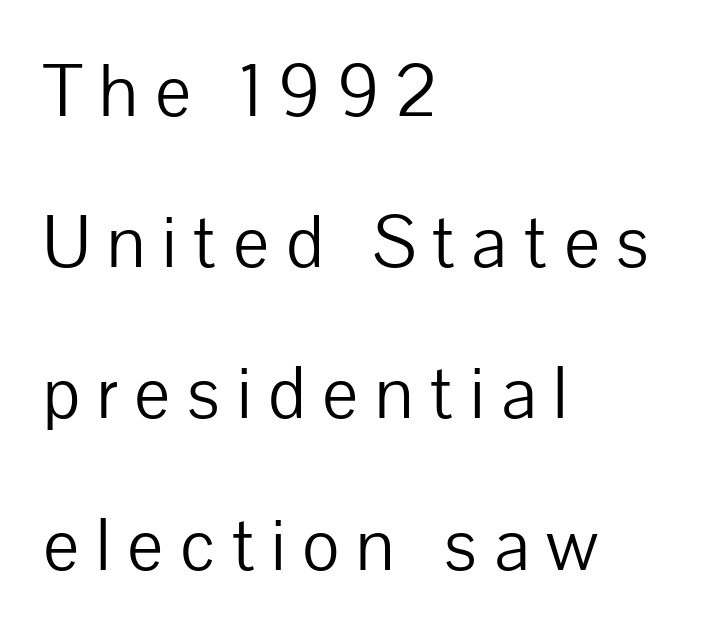
The image shows 76 px light sans-serif type, upright; set left-aligned, loose line spacing (1.99x), unusually wide letter spacing (+0.22 em), not underlined; low stroke contrast and a medium x-height.
